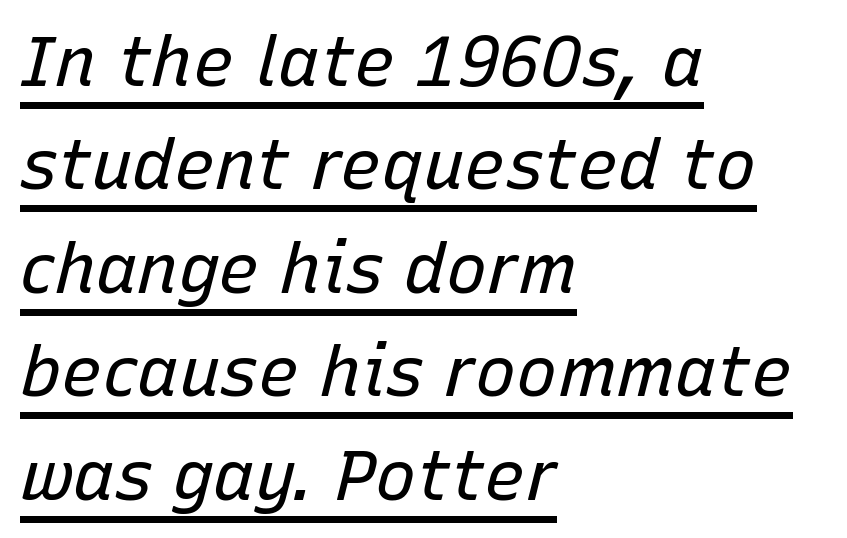
The image shows 69 px regular-weight type, italic (leaning right); set left-aligned, normal line spacing (1.5x), normal letter spacing, underlined; low stroke contrast and a medium x-height.
